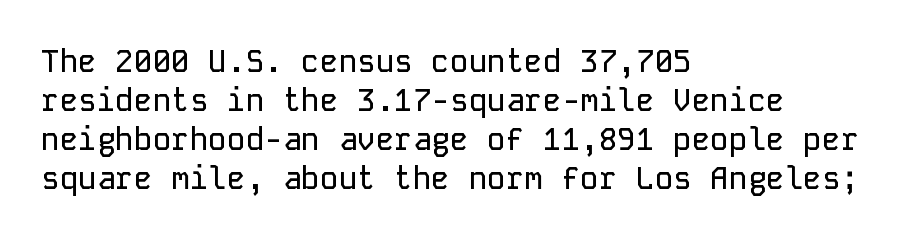
Tracking here is standard; glyphs follow each other at the usual distance. Clear beneath every line of the passage. The letters stand upright; this is a roman face. What's the leading like? Ordinary, nothing unusual. Is the block centered? No — it sits flush against the left margin. The face used here is monospaced, like something from a code editor.
